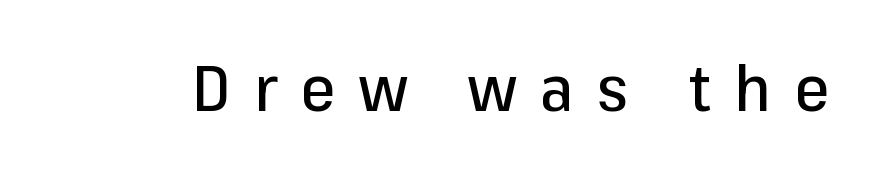
Q: Is the text italic (slanted)? A: No, it is upright.
Q: Is the typeface a serif or a sans-serif typeface? A: Sans-serif.
Q: Is the text underlined? A: No.
Q: Is the spacing between letters normal or unusually wide? A: Unusually wide.
Q: Width (condensed, normal, or wide)? A: Normal.
Q: Stroke contrast? A: Low.
Q: x-height? A: Medium.
Q: Monospaced? A: No.
